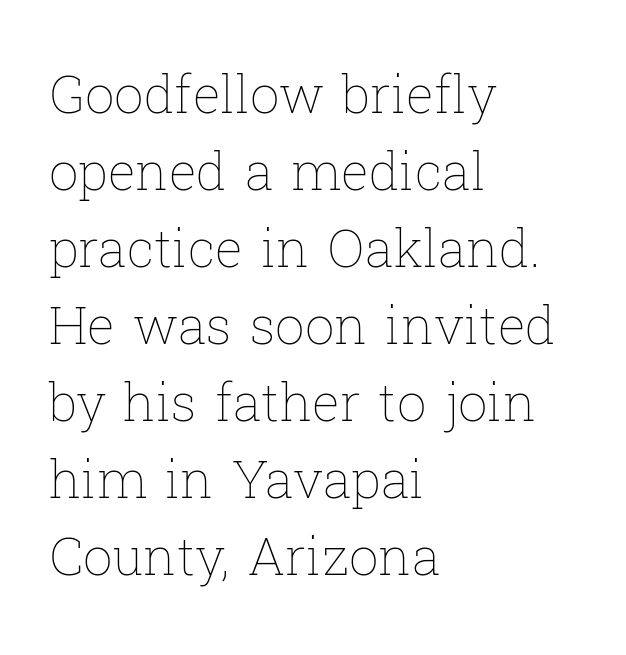
Q: Is the text bold? A: No.
Q: Is the text italic (slanted)? A: No, it is upright.
Q: Is the text underlined? A: No.
Q: How is the paragraph aligned? A: Left-aligned.
Q: Is the spacing between letters normal or unusually wide? A: Normal.
Q: Is the spacing between lines tight, normal or loose? A: Normal.
Q: Width (condensed, normal, or wide)? A: Normal.
Q: Stroke contrast? A: Low.
Q: x-height? A: Medium.
Q: Monospaced? A: No.
